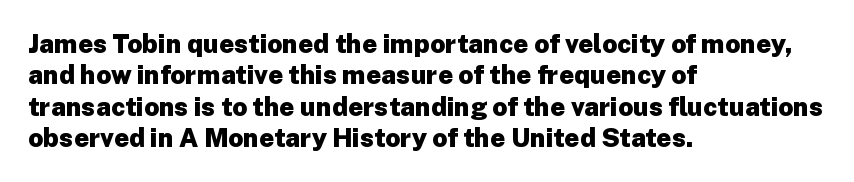
Q: Is the text bold? A: Yes.
Q: Is the text italic (slanted)? A: No, it is upright.
Q: Is the text underlined? A: No.
Q: How is the paragraph aligned? A: Left-aligned.
Q: Is the spacing between letters normal or unusually wide? A: Normal.
